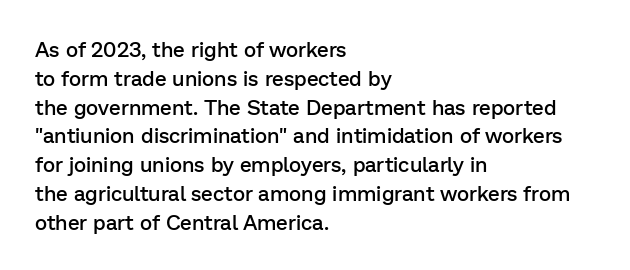
The image shows 21 px text type, upright; set left-aligned, normal line spacing (1.37x), normal letter spacing, not underlined.
